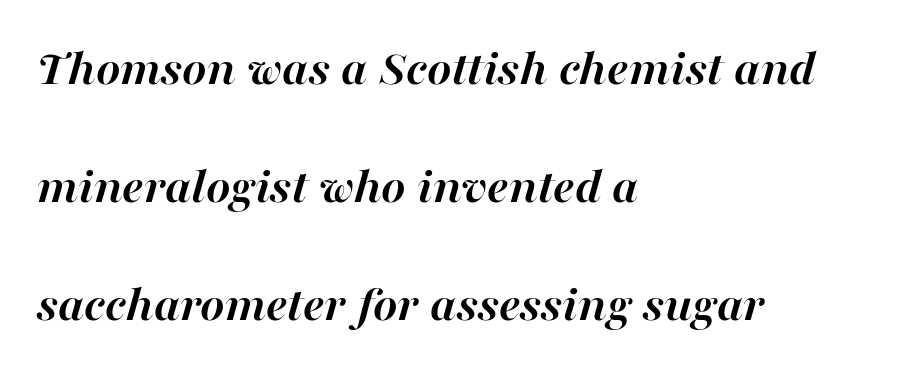
{"italic": "yes", "lean": "right", "slant_degrees": 16, "bold": "yes", "weight": "semibold", "width": "normal", "stroke_contrast": "high", "x_height": "medium", "monospaced": "no", "underline": "no", "align": "left", "line_spacing": "loose", "line_spacing_ratio": 2.27, "letter_spacing": "normal", "letter_spacing_em": 0.0, "glyph_px": 52}
